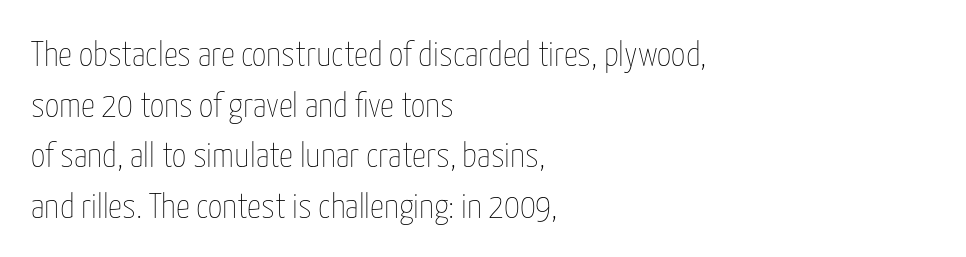
Q: Is the text bold? A: No.
Q: Is the text italic (slanted)? A: No, it is upright.
Q: Is the text underlined? A: No.
Q: How is the paragraph aligned? A: Left-aligned.
Q: Is the spacing between letters normal or unusually wide? A: Normal.
Q: Is the spacing between lines tight, normal or loose? A: Normal.
Q: Width (condensed, normal, or wide)? A: Condensed.
Q: Stroke contrast? A: Low.
Q: x-height? A: Medium.
Q: Monospaced? A: No.
